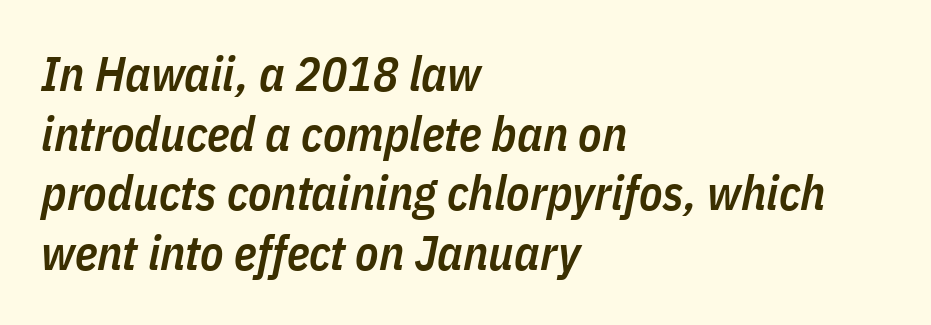
{"italic": "yes", "lean": "right", "slant_degrees": 11, "bold": "semi", "weight": "semibold", "width": "condensed", "stroke_contrast": "low", "x_height": "medium", "monospaced": "no", "underline": "no", "align": "left", "line_spacing_ratio": 1.24, "letter_spacing": "normal", "letter_spacing_em": 0.0, "glyph_px": 48}
